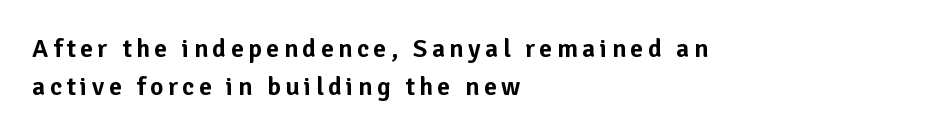
The image shows 26 px text type, upright; set left-aligned, normal line spacing (1.45x), not underlined.
